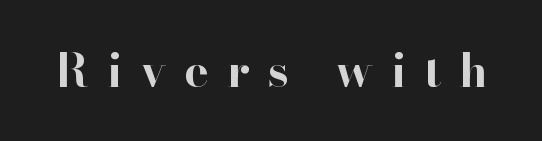
What kind of face is this? One with serifs. Varying glyph widths throughout — classic text-font behaviour. Underline: absent. The passage shown is emphatically bold.
